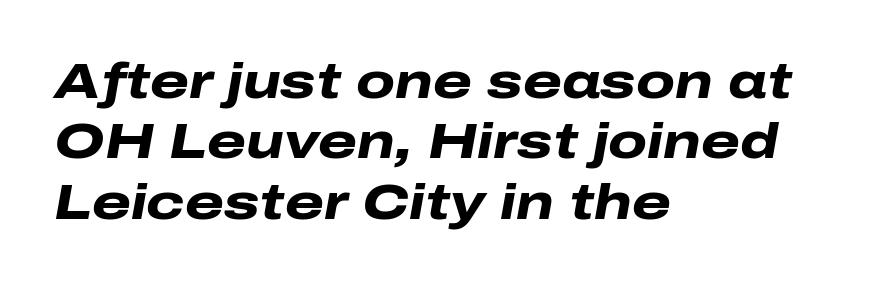
{"italic": "yes", "lean": "right", "slant_degrees": 10, "bold": "yes", "weight": "heavy", "width": "wide", "stroke_contrast": "low", "x_height": "medium", "monospaced": "no", "underline": "no", "align": "left", "line_spacing_ratio": 1.21, "letter_spacing": "normal", "letter_spacing_em": 0.0, "glyph_px": 50}
